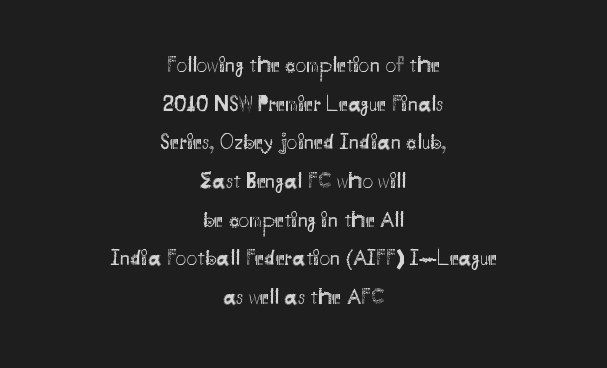
The image shows 21 px text type, upright; set centered, line spacing 1.84x, normal letter spacing, not underlined.
